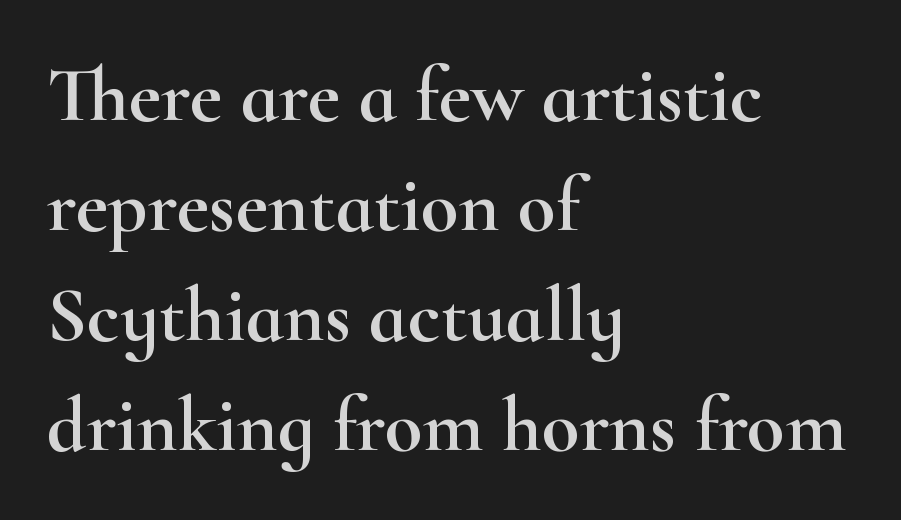
{"serif": "yes", "italic": "no", "width": "wide", "stroke_contrast": "high", "x_height": "small", "monospaced": "no", "underline": "no", "align": "left", "line_spacing": "normal", "line_spacing_ratio": 1.41, "letter_spacing": "normal", "letter_spacing_em": 0.0, "glyph_px": 78}
